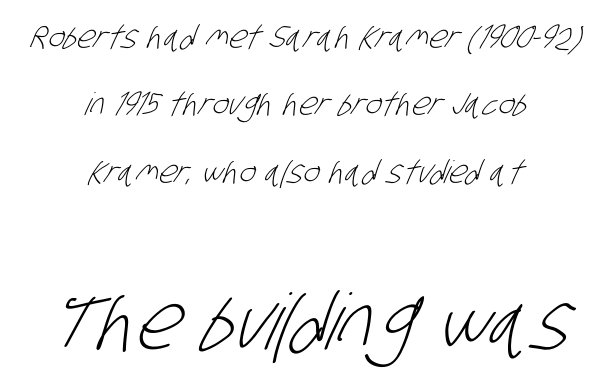
The image shows 77 px light, condensed sans-serif type; set centered, loose line spacing (2.17x), normal letter spacing, not underlined; the second (bottom) block is 2.48x larger; low stroke contrast and a large x-height.
